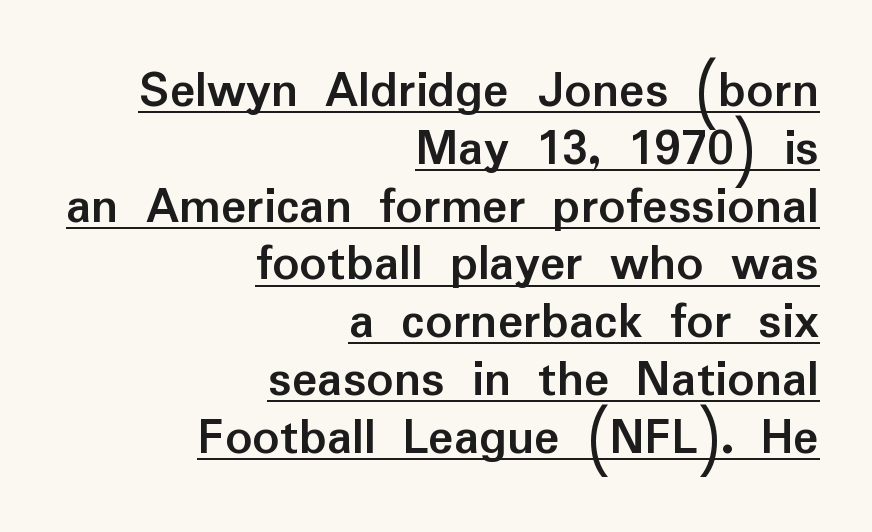
The image shows 53 px semibold sans-serif type, upright; set right-aligned, tight line spacing (1.09x), normal letter spacing, underlined; low stroke contrast and a medium x-height.
